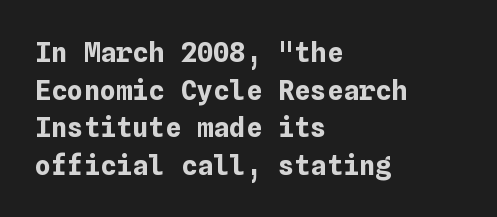
Its strokes are broad and dark, the hallmark of bold type. The letterforms sit shoulder to shoulder at normal distance. Horizontal alignment here is leftward, the default for most running prose. Each new line begins a customary step beneath the previous one. Has an underline been added? It has not. Characters remain perfectly vertical along every line.
